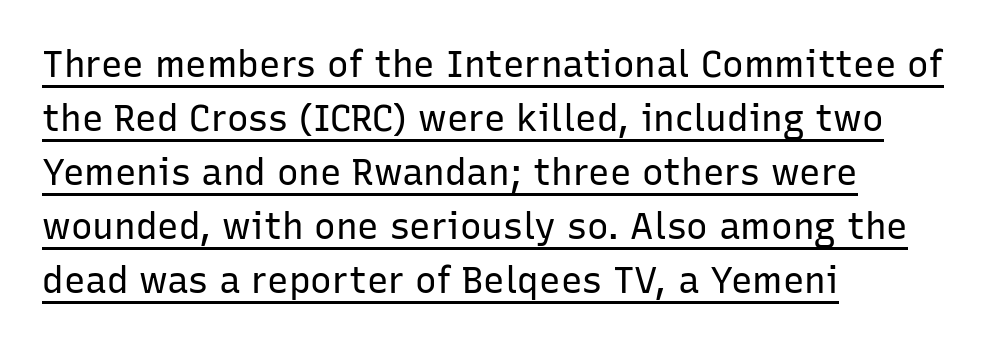
The image shows 36 px regular-weight sans-serif type, upright; set left-aligned, normal line spacing (1.5x), normal letter spacing, underlined; low stroke contrast and a medium x-height.
